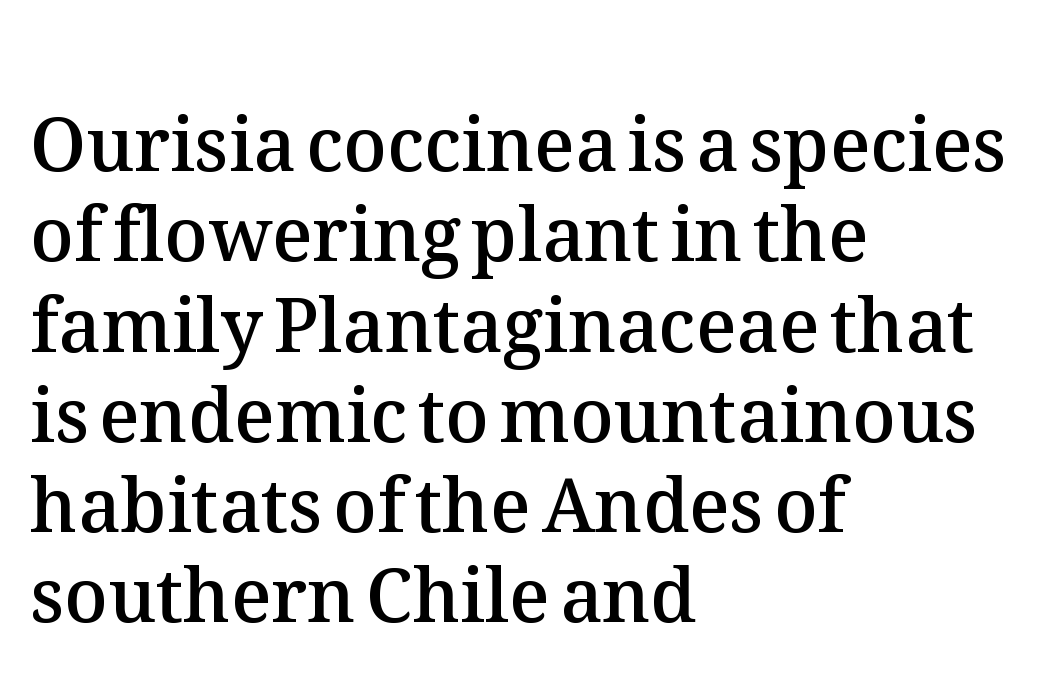
Q: Is the text bold? A: Semi-bold.
Q: Is the text italic (slanted)? A: No, it is upright.
Q: Is the text underlined? A: No.
Q: How is the paragraph aligned? A: Left-aligned.
Q: Is the spacing between letters normal or unusually wide? A: Normal.
Q: Width (condensed, normal, or wide)? A: Normal.
Q: Stroke contrast? A: Medium.
Q: x-height? A: Medium.
Q: Monospaced? A: No.
